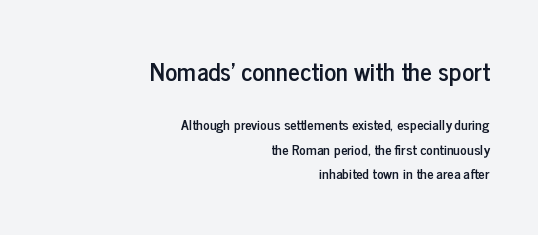
The image shows 25 px text type, upright; set right-aligned, line spacing 1.74x, normal letter spacing, not underlined; the first (top) block is 1.79x larger.
